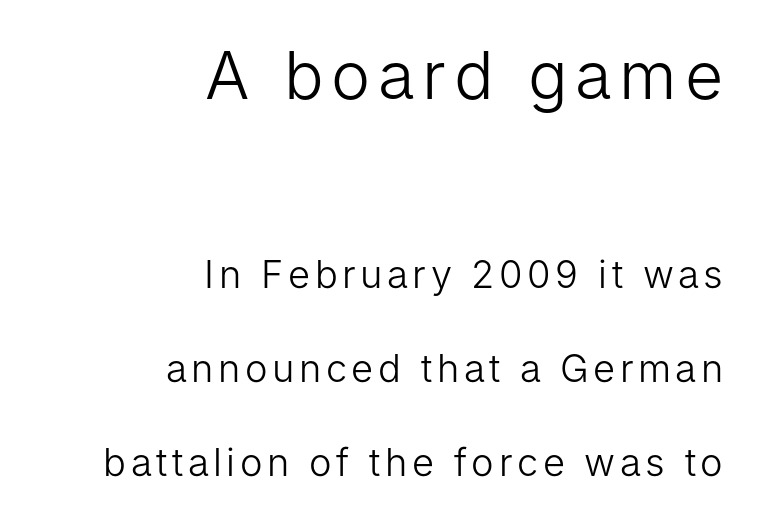
This is sans-serif lettering, the kind often seen on screens and signage. Whoever set this chose breathing room over compactness in the vertical rhythm. Summary of weight: not heavy and not bold. Unlike italic type, these characters show no tilt at all.
